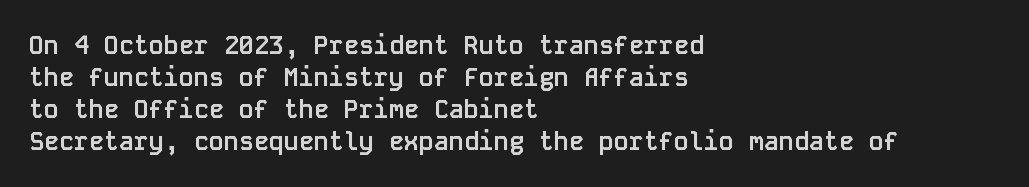
The typesetter chose a ragged-right arrangement here. The line texture is even and compact thanks to regular tracking. Summary of weight: heavy, a full bold. Vertically, the passage feels balanced, rows spaced as you'd expect. In terms of posture, this sample is upright.
